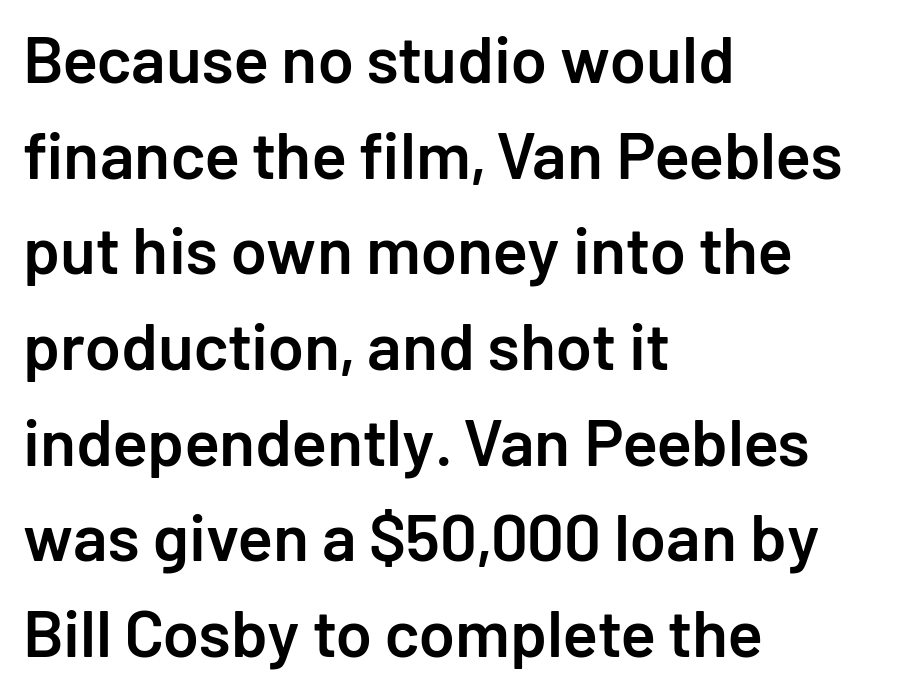
The image shows 66 px semibold sans-serif type, upright; set left-aligned, normal line spacing (1.45x), normal letter spacing, not underlined; low stroke contrast and a medium x-height.
